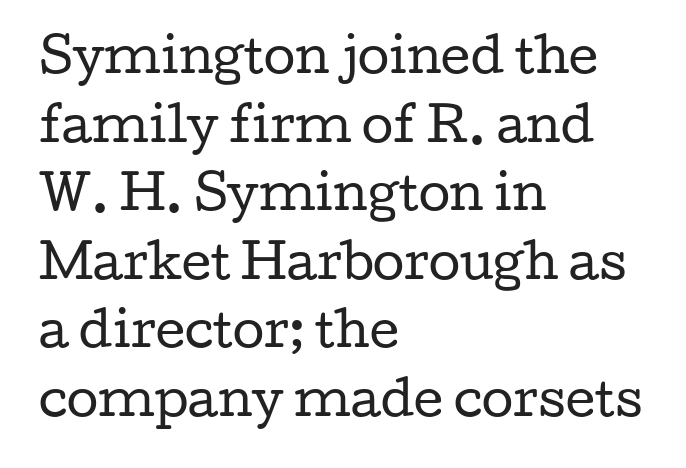
Q: Is the text bold? A: No.
Q: Is the text italic (slanted)? A: No, it is upright.
Q: Is the typeface a serif or a sans-serif typeface? A: Serif.
Q: Is the text underlined? A: No.
Q: How is the paragraph aligned? A: Left-aligned.
Q: Is the spacing between letters normal or unusually wide? A: Normal.
Q: Is the spacing between lines tight, normal or loose? A: Normal.
Q: Width (condensed, normal, or wide)? A: Wide.
Q: Stroke contrast? A: Low.
Q: x-height? A: Medium.
Q: Monospaced? A: No.
